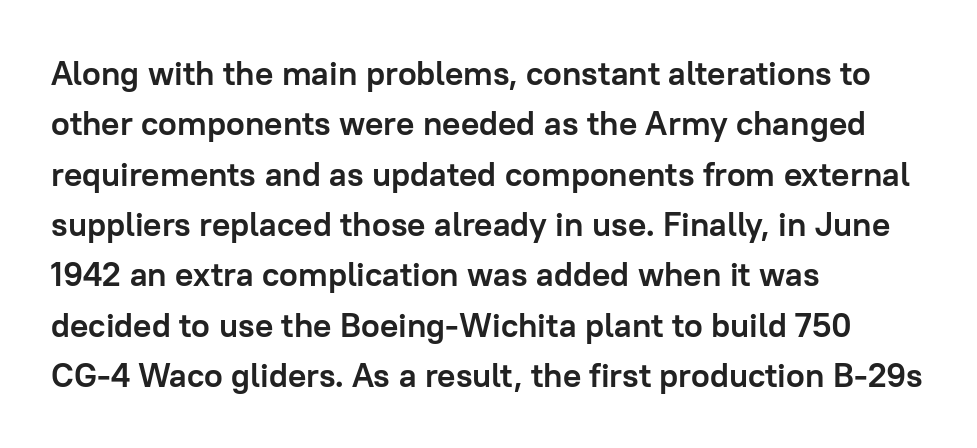
Q: Is the text bold? A: Yes.
Q: Is the text italic (slanted)? A: No, it is upright.
Q: Is the typeface a serif or a sans-serif typeface? A: Sans-serif.
Q: Is the text underlined? A: No.
Q: How is the paragraph aligned? A: Left-aligned.
Q: Is the spacing between letters normal or unusually wide? A: Normal.
Q: Is the spacing between lines tight, normal or loose? A: Normal.
Q: Width (condensed, normal, or wide)? A: Normal.
Q: Stroke contrast? A: Low.
Q: x-height? A: Medium.
Q: Monospaced? A: No.
